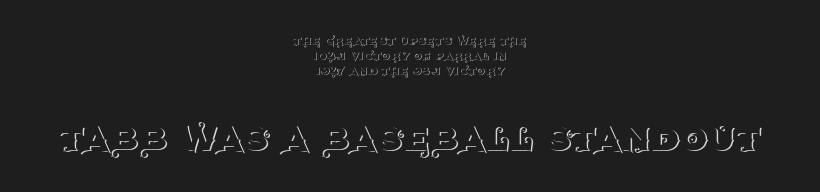
Is the letter spacing exaggerated? No — it looks like the ordinary default. Is the type heavy? It reads as light-to-regular instead. Type without underlining. When letters stand straight like this, we call the style roman or upright. Size contrast runs from small at the top to large at the bottom.
